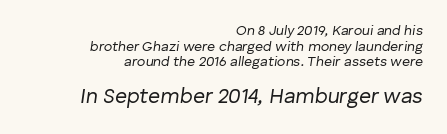
Q: Is the text bold? A: No.
Q: Is the text italic (slanted)? A: Yes, it leans right by about 8 degrees.
Q: Is the text underlined? A: No.
Q: How is the paragraph aligned? A: Right-aligned.
Q: Is the spacing between letters normal or unusually wide? A: Normal.
Q: Is the spacing between lines tight, normal or loose? A: Tight.
Q: Which block of text is set in a larger size, the first (top) or the second (bottom)? A: The second (bottom) one.
